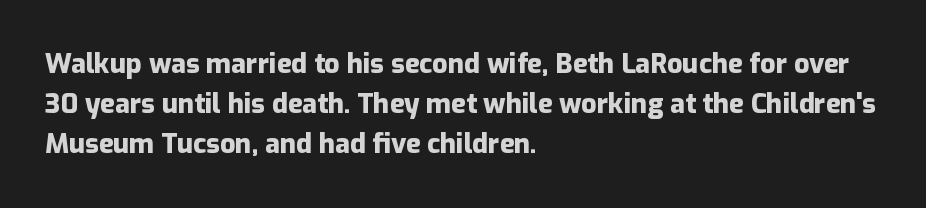
Q: Is the text bold? A: Yes.
Q: Is the text italic (slanted)? A: No, it is upright.
Q: Is the text underlined? A: No.
Q: How is the paragraph aligned? A: Left-aligned.
Q: Is the spacing between letters normal or unusually wide? A: Normal.
Q: Is the spacing between lines tight, normal or loose? A: Normal.
